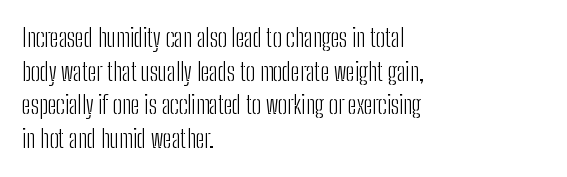
{"italic": "no", "bold": "no", "underline": "no", "align": "left", "line_spacing": "normal", "line_spacing_ratio": 1.35, "letter_spacing": "normal", "letter_spacing_em": 0.0, "glyph_px": 25}
